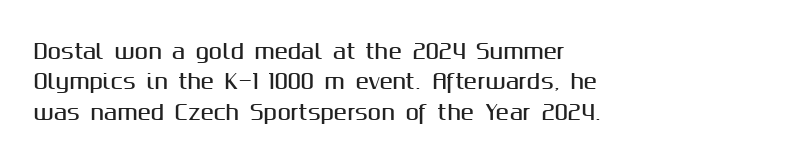
{"italic": "no", "underline": "no", "align": "left", "line_spacing": "normal", "line_spacing_ratio": 1.52, "letter_spacing": "normal", "letter_spacing_em": 0.0, "glyph_px": 20}
